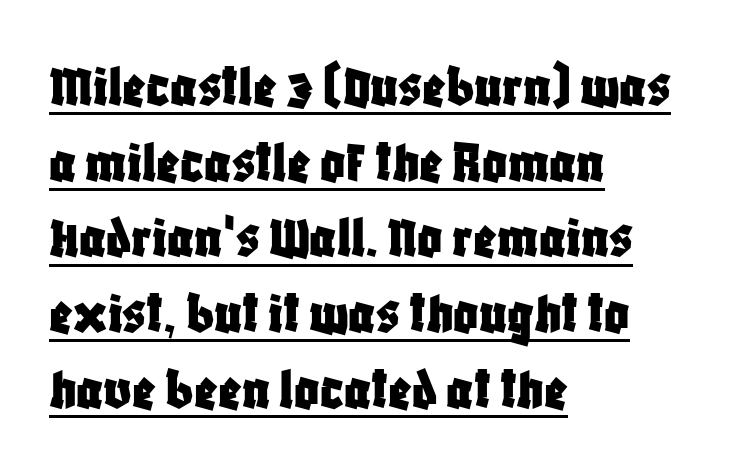
{"serif": "no", "italic": "no", "width": "condensed", "stroke_contrast": "low", "x_height": "large", "monospaced": "no", "underline": "yes", "align": "left", "line_spacing_ratio": 1.24, "letter_spacing": "normal", "letter_spacing_em": 0.0, "glyph_px": 61}
